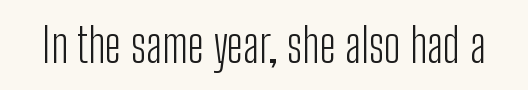
Weight class: somewhere from thin through regular. Italic: no, the glyphs are upright roman. Nobody touched the tracking dial on this one. Are there feet on the stems? There aren't — it's a sans. Letters rest on an invisible, unmarked baseline. You could not count columns in this text — the font is proportionally spaced.
